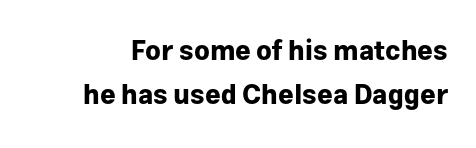
The image shows 27 px bold type, upright; set normal line spacing (1.62x), normal letter spacing, not underlined.
